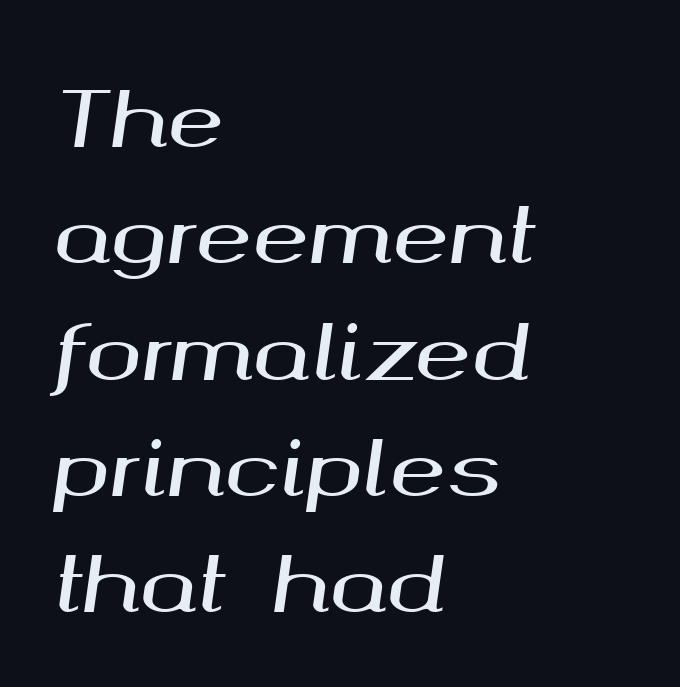
Underlining? Definitely not there. Varying glyph widths throughout — classic text-font behaviour. The horizontal fit of the characters is conventional and even. Does the leading feel generous? No, just average. Each line starts at the same left margin while the right side varies. Notice how the stems are inclined rather than vertical — that's the hallmark of italics.
